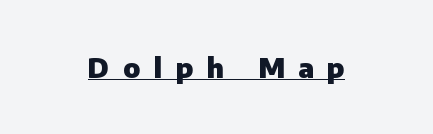
{"italic": "no", "bold": "yes", "underline": "yes", "letter_spacing": "wide", "letter_spacing_em": 0.5, "glyph_px": 27}
